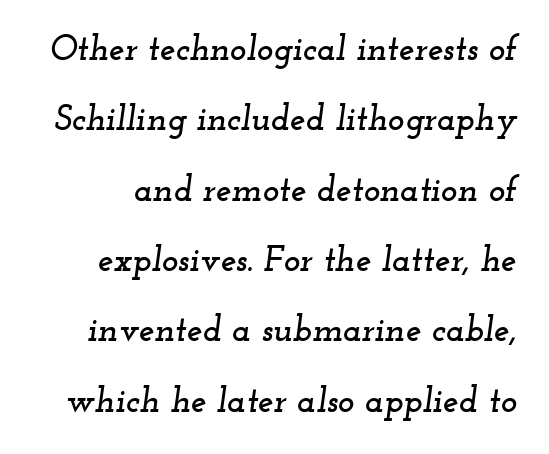
Q: Is the text italic (slanted)? A: Yes, it leans right by about 12 degrees.
Q: Is the typeface a serif or a sans-serif typeface? A: Serif.
Q: Is the text underlined? A: No.
Q: Is the spacing between letters normal or unusually wide? A: Normal.
Q: Is the spacing between lines tight, normal or loose? A: Loose.
Q: Width (condensed, normal, or wide)? A: Wide.
Q: Stroke contrast? A: Low.
Q: x-height? A: Small.
Q: Monospaced? A: No.
